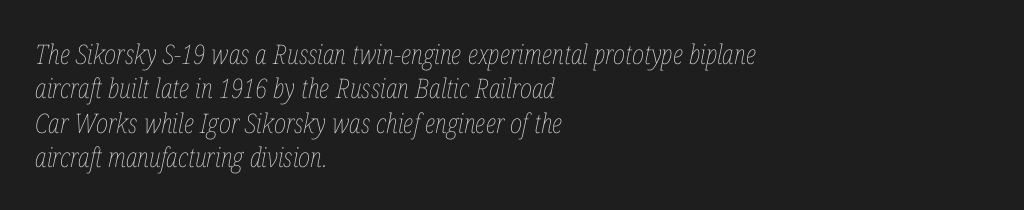
The image shows 27 px text type, italic (leaning right); set left-aligned, normal line spacing (1.27x), normal letter spacing, not underlined.
